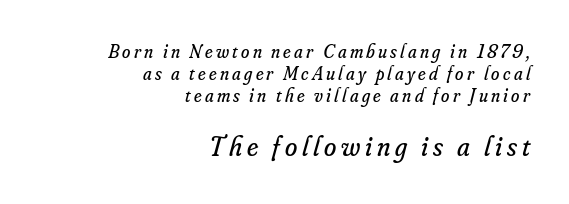
Q: Is the text bold? A: No.
Q: Is the text italic (slanted)? A: Yes, it leans right by about 16 degrees.
Q: Is the typeface a serif or a sans-serif typeface? A: Serif.
Q: Is the text underlined? A: No.
Q: How is the paragraph aligned? A: Right-aligned.
Q: Which block of text is set in a larger size, the first (top) or the second (bottom)? A: The second (bottom) one.
Q: Width (condensed, normal, or wide)? A: Normal.
Q: Stroke contrast? A: Low.
Q: x-height? A: Small.
Q: Monospaced? A: No.
